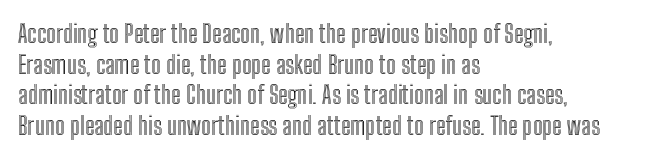
Which margin do the lines hug? The left one — the right edge is uneven. Bare-footed words on every line. Here the glyphs are tracked normally, forming tight word shapes. Does the lettering tilt? It doesn't — this is upright.
